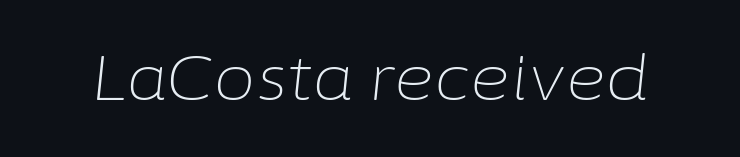
{"italic": "yes", "lean": "right", "slant_degrees": 6, "bold": "no", "weight": "light", "width": "normal", "stroke_contrast": "low", "x_height": "medium", "monospaced": "no", "underline": "no", "letter_spacing": "normal", "letter_spacing_em": 0.0, "glyph_px": 62}
